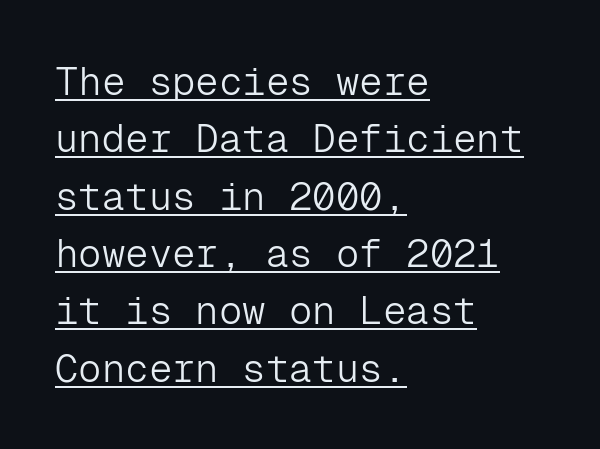
The image shows 39 px light sans-serif type, upright, monospaced; set left-aligned, normal line spacing (1.47x), normal letter spacing, underlined; low stroke contrast and a medium x-height.
